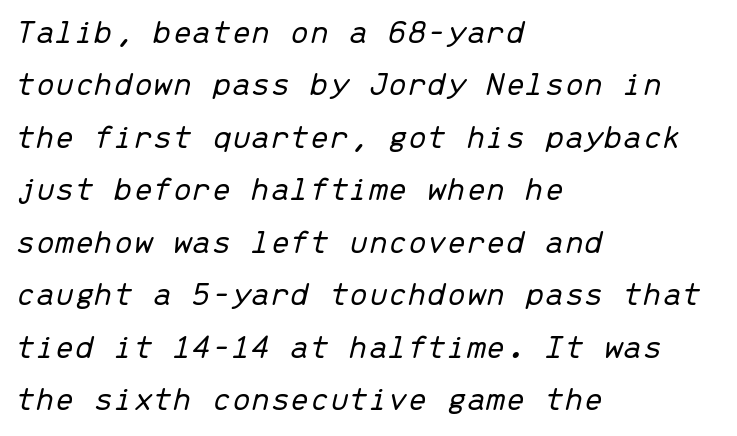
{"italic": "yes", "lean": "right", "slant_degrees": 13, "bold": "no", "weight": "light", "width": "normal", "stroke_contrast": "low", "x_height": "medium", "monospaced": "yes", "underline": "no", "align": "left", "line_spacing": "normal", "line_spacing_ratio": 1.5, "letter_spacing": "normal", "letter_spacing_em": 0.0, "glyph_px": 35}
